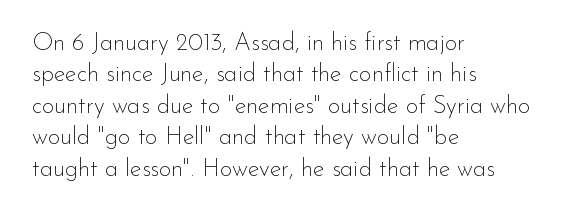
{"italic": "no", "bold": "no", "underline": "no", "align": "left", "line_spacing": "normal", "line_spacing_ratio": 1.31, "letter_spacing": "normal", "letter_spacing_em": 0.0, "glyph_px": 24}
